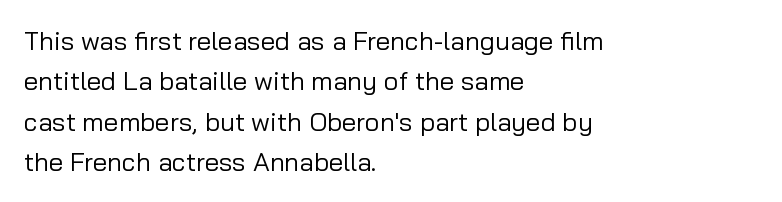
Check the space under the baseline: it is left empty. The type sits square on the baseline with zero lean. Line spacing here is normal. Casual observation: everything's shoved over to the left. Honestly, the letter spacing is just normal — you wouldn't notice it.
